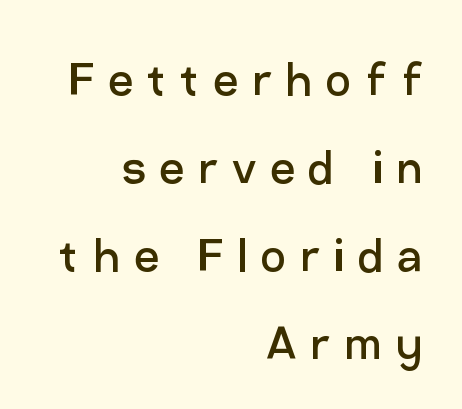
The words here are not underlined. Is this a fixed-width face? No — the glyphs have proportional, varying widths. This block has exactly the height ordinary leading produces. Caption: expanded tracking, letters set apart. The letters stand upright; this is a roman face.
